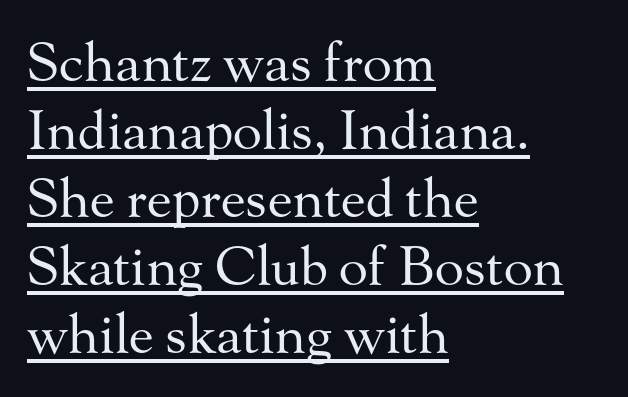
The image shows 54 px regular-weight serif type, upright; set left-aligned, normal line spacing (1.26x), normal letter spacing, underlined; medium stroke contrast and a small x-height.
